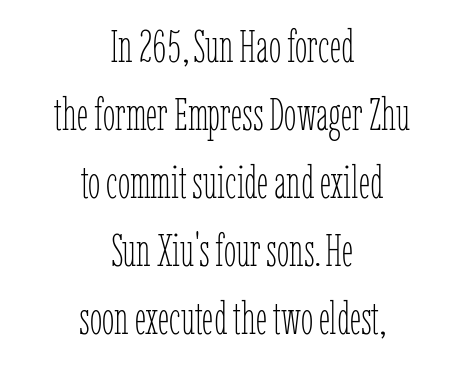
The image shows 45 px thin, condensed type, upright; set centered, normal line spacing (1.51x), normal letter spacing, not underlined; low stroke contrast and a medium x-height.
